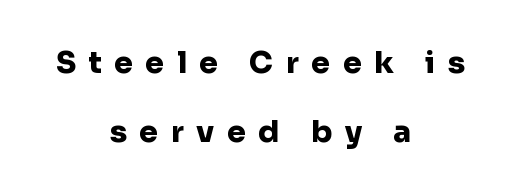
The image shows 30 px heavy sans-serif type, upright; set centered, loose line spacing (2.29x), unusually wide letter spacing (+0.42 em), not underlined; low stroke contrast and a medium x-height.
